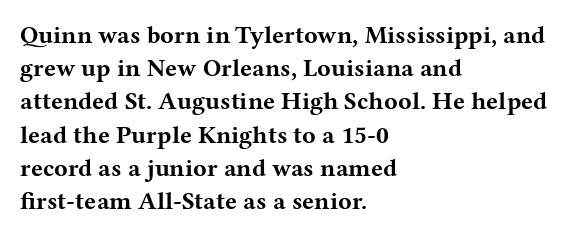
{"italic": "no", "bold": "yes", "underline": "no", "align": "left", "line_spacing": "normal", "line_spacing_ratio": 1.33, "letter_spacing": "normal", "letter_spacing_em": 0.0, "glyph_px": 25}
